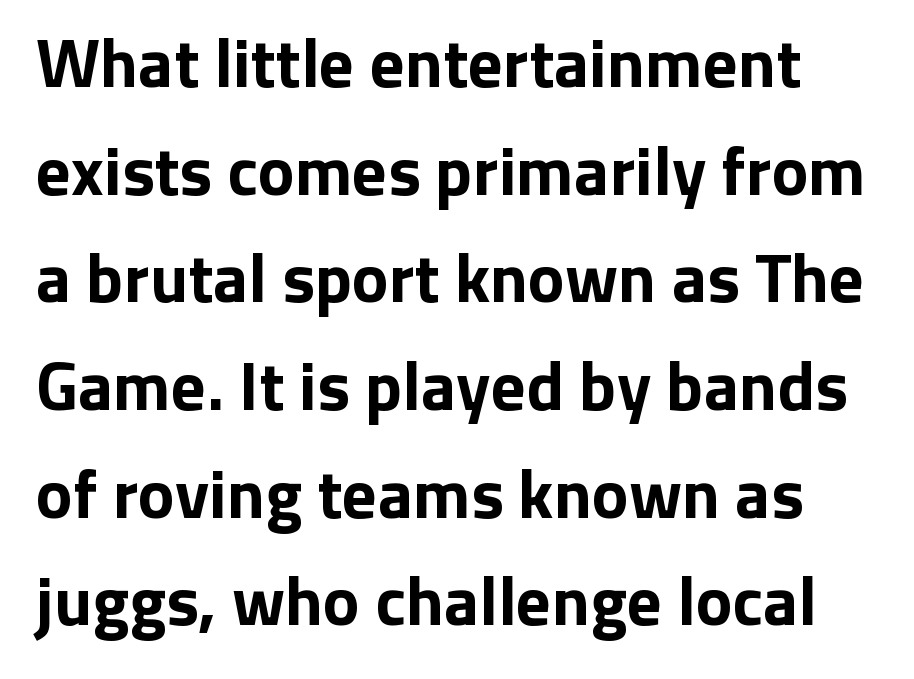
{"serif": "no", "italic": "no", "bold": "yes", "weight": "bold", "width": "normal", "stroke_contrast": "low", "x_height": "medium", "monospaced": "no", "underline": "no", "line_spacing": "normal", "line_spacing_ratio": 1.56, "letter_spacing": "normal", "letter_spacing_em": 0.0, "glyph_px": 69}
